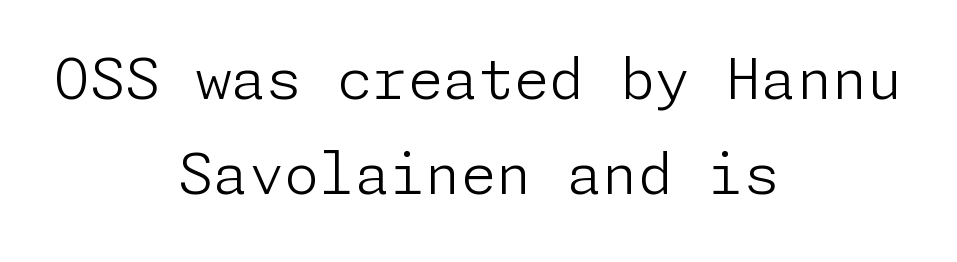
Line starts and ends both wander, symmetrically. Students, note that the glyphs here touch the page at normal intervals. Nope, not italic — everything's standing straight. Honestly, there is no underline to notice here at all. A quiet, ordinary-to-light weight characterises the typeface.
